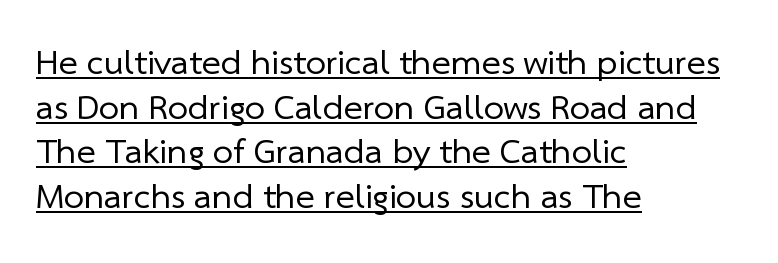
These lines are rendered in a variable-pitch font. The rendering uses the underline text-decoration. The rendering shows plain stroke endings on the letterforms — a sans-serif design. Compared with typical body copy, the letter spacing here is the same. The paragraph shown leans on its left margin.
